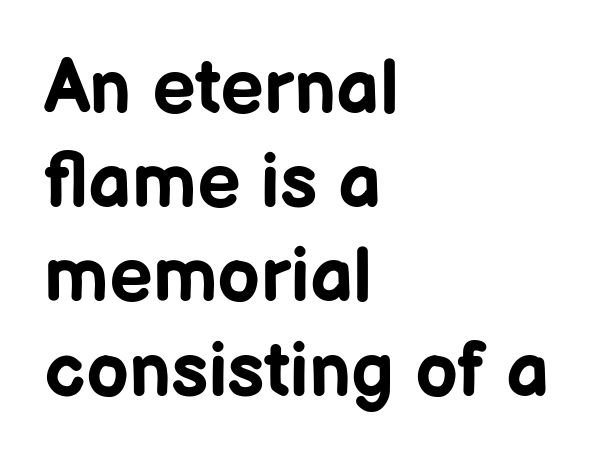
The image shows 76 px bold sans-serif type, upright; set left-aligned, line spacing 1.24x, normal letter spacing, not underlined; low stroke contrast and a medium x-height.
